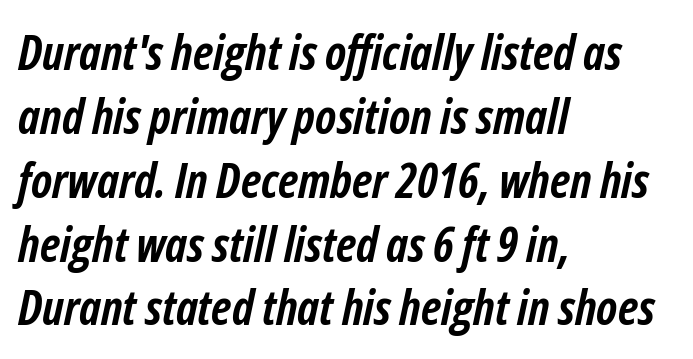
Q: Is the text bold? A: Yes.
Q: Is the text italic (slanted)? A: Yes, it leans right by about 12 degrees.
Q: Is the text underlined? A: No.
Q: How is the paragraph aligned? A: Left-aligned.
Q: Is the spacing between letters normal or unusually wide? A: Normal.
Q: Is the spacing between lines tight, normal or loose? A: Normal.
Q: Width (condensed, normal, or wide)? A: Condensed.
Q: Stroke contrast? A: Low.
Q: x-height? A: Medium.
Q: Monospaced? A: No.
